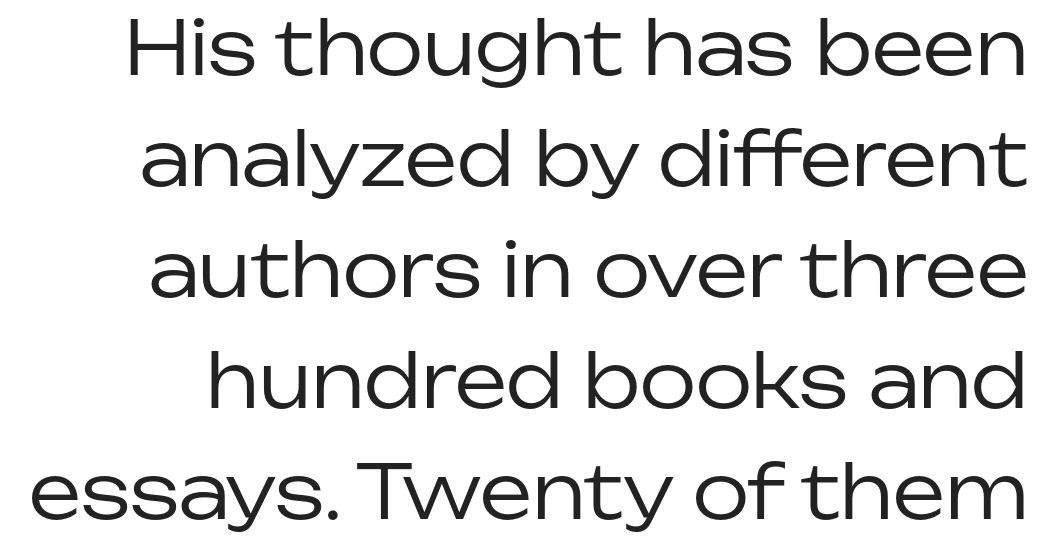
{"serif": "no", "italic": "no", "bold": "no", "weight": "regular", "width": "normal", "stroke_contrast": "low", "x_height": "medium", "monospaced": "no", "underline": "no", "line_spacing": "normal", "line_spacing_ratio": 1.5, "letter_spacing": "normal", "letter_spacing_em": 0.0, "glyph_px": 74}
